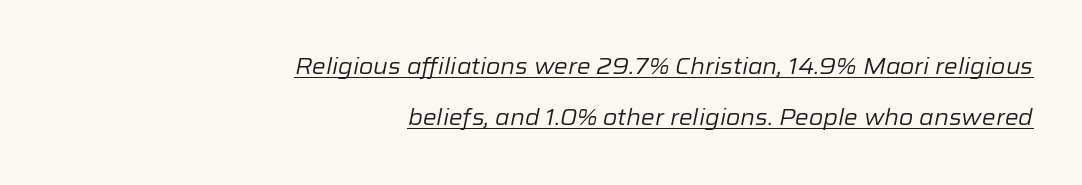
The image shows 22 px text type, italic (leaning right); set right-aligned, loose line spacing (2.32x), normal letter spacing, underlined.
